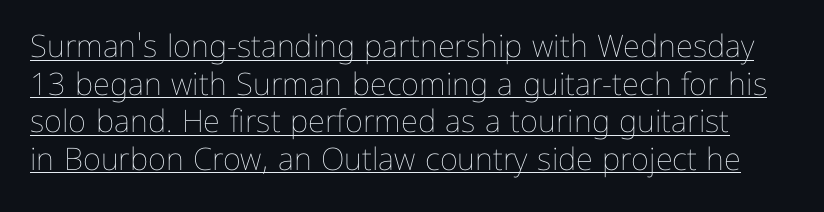
You could not count columns in this text — the font is proportionally spaced. The font sits on the lighter half of the weight spectrum, regular included. Each word holds together tightly as a unit, with standard inter-letter gaps. Decoration check: the copy is underlined. You can tell it's not italic because the verticals are truly vertical.
